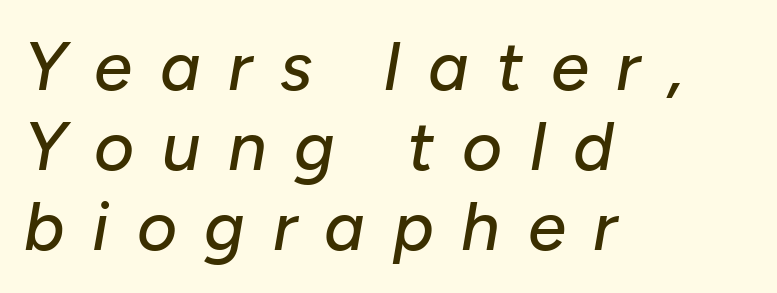
These lines are rendered in a variable-pitch font. Line starts are locked; line ends wander. Tracking value appears strongly positive — letters spread wide. The string is rendered with underlining switched off. In terms of posture, this sample is oblique.
